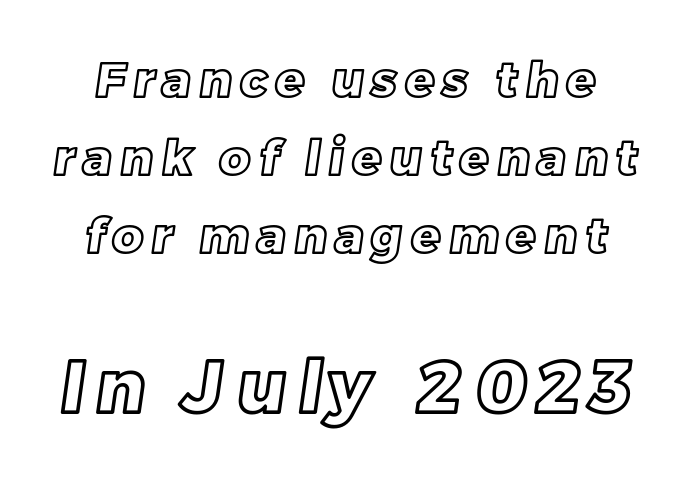
Underline: absent. In this sample the second text group is rendered at the bigger scale. Looks like regular typesetting: each glyph gets only the width it needs. Compared with typical paragraphs, the rows here are spaced about the same.
